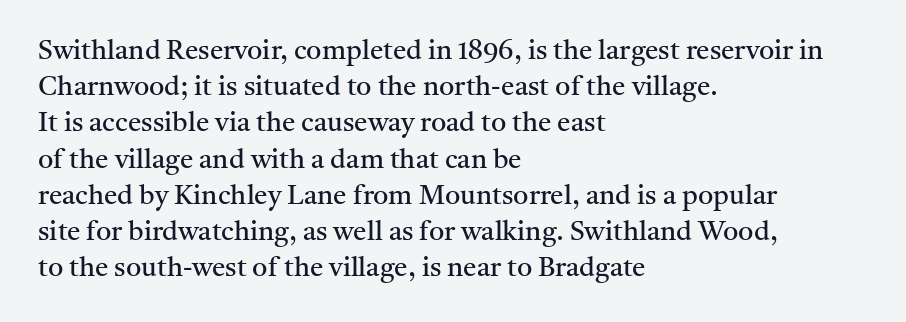
The strokes carry an ordinary text weight at most. Teacher's note: observe the even left margin — that is flush-left alignment. The lines sit at an ordinary, default distance from one another. Does extra space separate the letters? No, they use regular spacing. Posture: vertical. The specimen omits any rule beneath the text block's lines.
